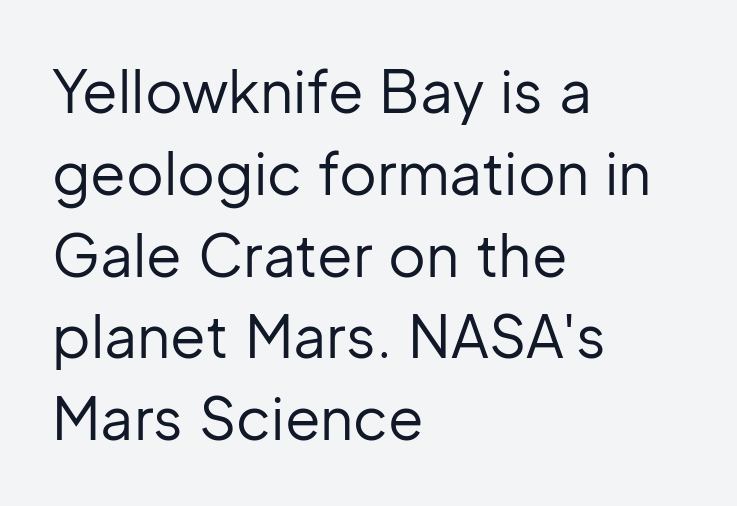
The image shows 58 px regular-weight sans-serif type, upright; set left-aligned, normal line spacing (1.41x), normal letter spacing, not underlined; low stroke contrast and a medium x-height.
